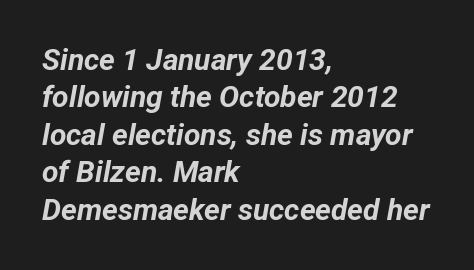
{"italic": "yes", "lean": "right", "slant_degrees": 12, "bold": "yes", "weight": "bold", "width": "normal", "stroke_contrast": "low", "x_height": "medium", "monospaced": "no", "underline": "no", "align": "left", "line_spacing": "normal", "line_spacing_ratio": 1.25, "letter_spacing": "normal", "letter_spacing_em": 0.0, "glyph_px": 30}
